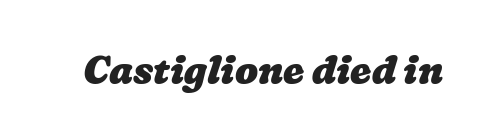
Between one letter and the next there's only the usual sliver of space. The face used here has the dense, thick strokes of a bold. Lines of text with bare space underneath. The rendering uses natural spacing where letterforms have individual widths.
